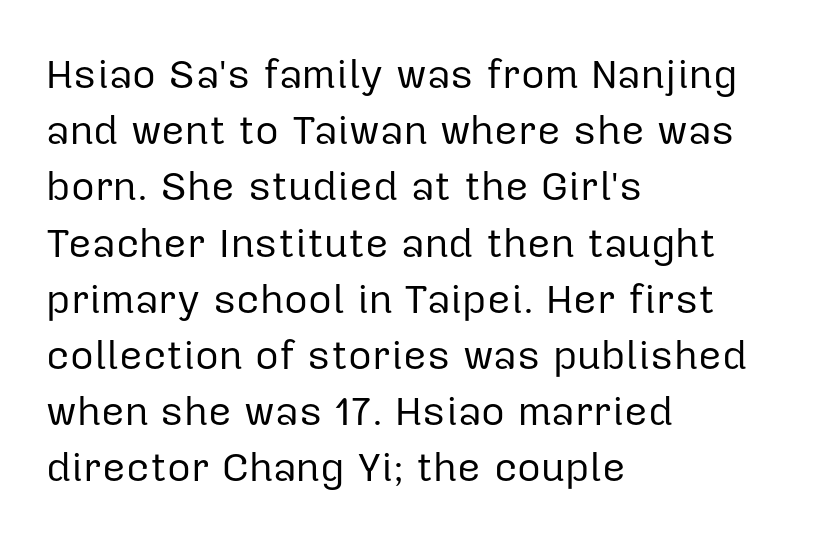
Q: Is the text bold? A: No.
Q: Is the text italic (slanted)? A: No, it is upright.
Q: Is the typeface a serif or a sans-serif typeface? A: Sans-serif.
Q: Is the text underlined? A: No.
Q: How is the paragraph aligned? A: Left-aligned.
Q: Is the spacing between letters normal or unusually wide? A: Normal.
Q: Is the spacing between lines tight, normal or loose? A: Normal.
Q: Width (condensed, normal, or wide)? A: Normal.
Q: Stroke contrast? A: Low.
Q: x-height? A: Medium.
Q: Monospaced? A: No.
